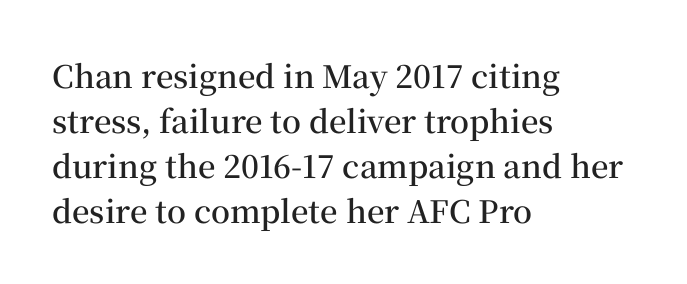
The image shows 31 px semibold serif type, upright; set left-aligned, normal line spacing (1.45x), normal letter spacing, not underlined; medium stroke contrast and a medium x-height.
